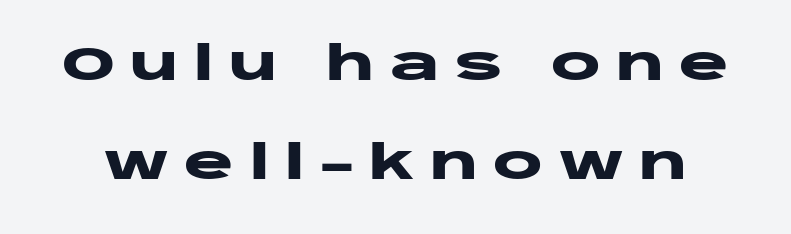
{"serif": "no", "italic": "no", "bold": "yes", "weight": "heavy", "width": "wide", "stroke_contrast": "low", "x_height": "large", "monospaced": "no", "underline": "no", "line_spacing": "loose", "line_spacing_ratio": 2.11, "letter_spacing": "wide", "letter_spacing_em": 0.31, "glyph_px": 47}
